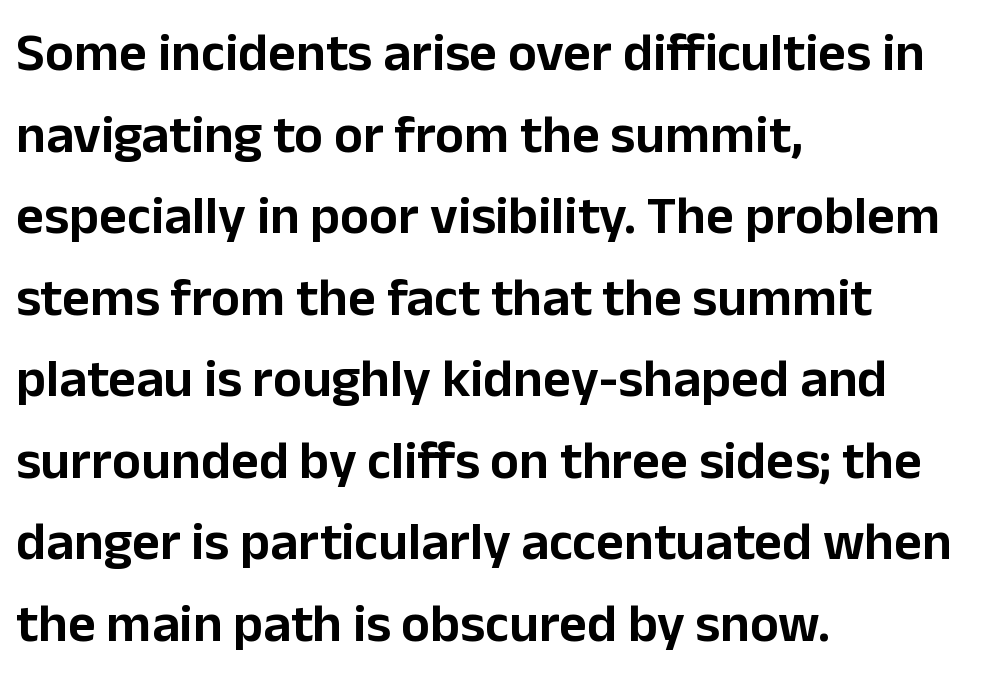
{"serif": "no", "italic": "no", "width": "normal", "stroke_contrast": "low", "x_height": "medium", "monospaced": "no", "underline": "no", "align": "left", "line_spacing": "normal", "line_spacing_ratio": 1.51, "letter_spacing": "normal", "letter_spacing_em": 0.0, "glyph_px": 54}
